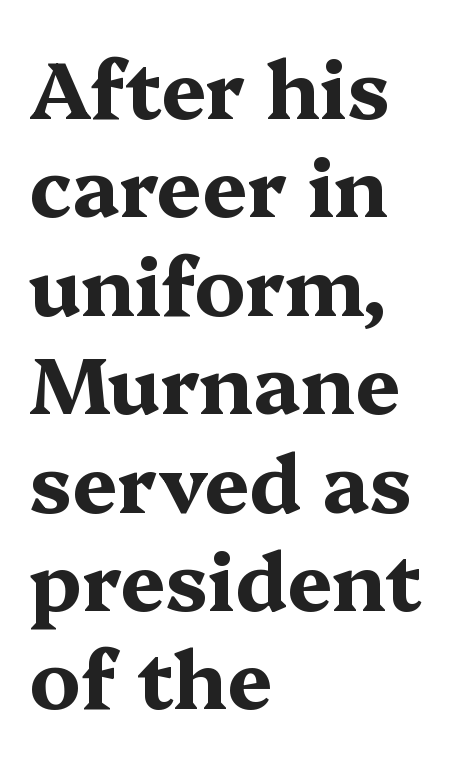
The text was rendered using a seriffed face with decorative stroke endings. The strokes are fattened all the way to bold. Descenders are the only things crossing below the line. Think of a printed novel: that variable character pitch is what you see here.
